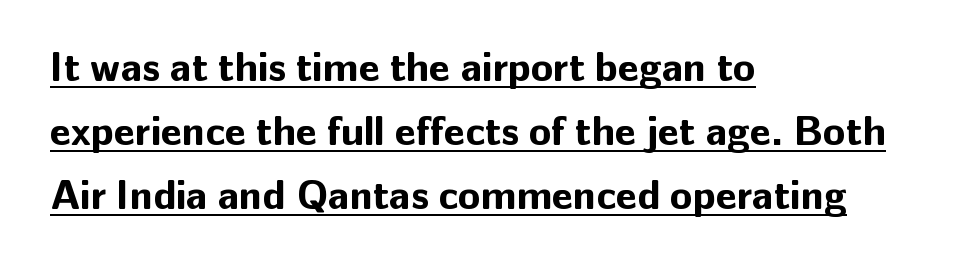
{"serif": "no", "italic": "no", "bold": "yes", "weight": "bold", "width": "normal", "stroke_contrast": "low", "x_height": "medium", "monospaced": "no", "underline": "yes", "align": "left", "line_spacing": "normal", "line_spacing_ratio": 1.56, "letter_spacing": "normal", "letter_spacing_em": 0.0, "glyph_px": 41}
